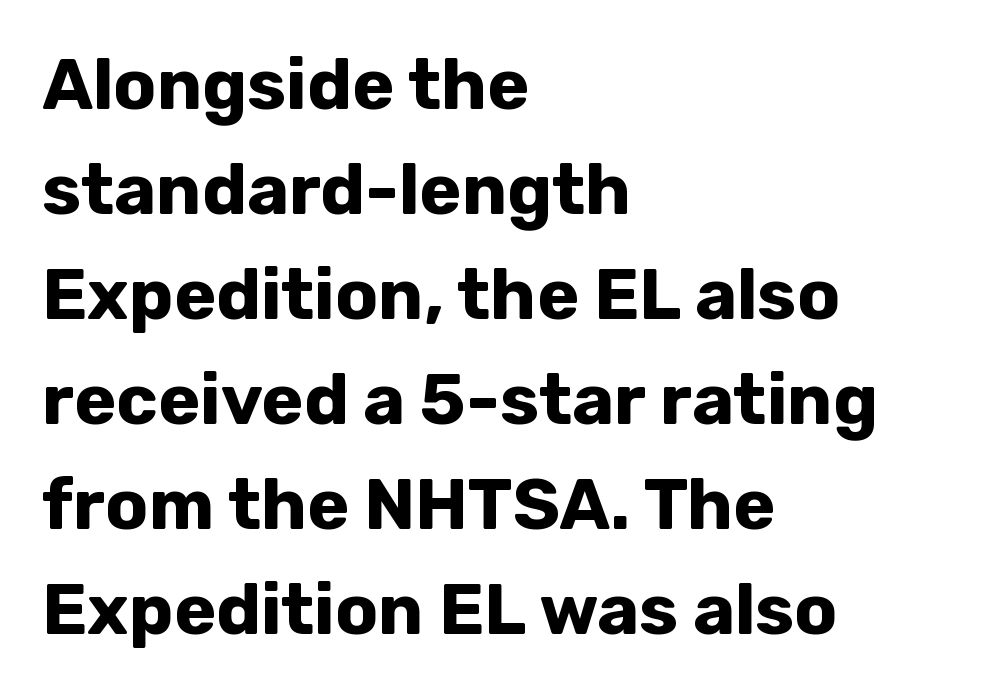
Visually the block forms a straight wall on the left and a jagged coastline on the right. Bare-footed words on every line. Characters follow at the spacing the type designer built in. Note: no serifs on the glyphs. You'd pick this weight for a headline — it's a proper bold.
